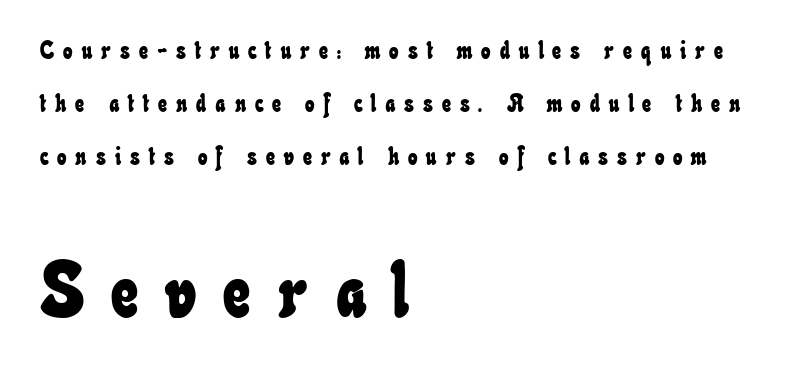
{"width": "condensed", "stroke_contrast": "low", "x_height": "small", "monospaced": "no", "underline": "no", "align": "left", "line_spacing": "loose", "line_spacing_ratio": 2.13, "letter_spacing": "wide", "letter_spacing_em": 0.36, "larger_block": "second", "size_ratio": 3.04, "glyph_px": 76}
